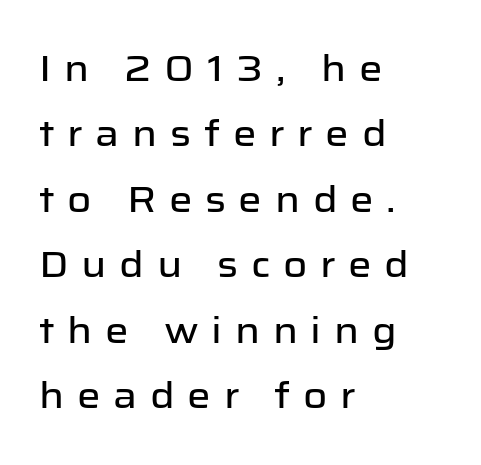
Q: Is the text italic (slanted)? A: No, it is upright.
Q: Is the typeface a serif or a sans-serif typeface? A: Sans-serif.
Q: Is the text underlined? A: No.
Q: How is the paragraph aligned? A: Left-aligned.
Q: Is the spacing between letters normal or unusually wide? A: Unusually wide.
Q: Width (condensed, normal, or wide)? A: Normal.
Q: Stroke contrast? A: Low.
Q: x-height? A: Medium.
Q: Monospaced? A: No.
